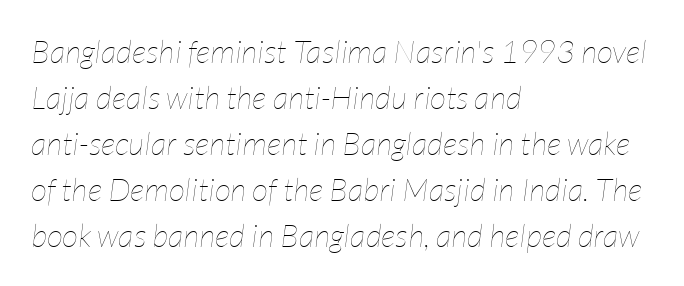
The letters are slanted; this is an italic face. Think of a printed novel: that variable character pitch is what you see here. The baseline area is clear. Is the letter spacing exaggerated? No — it looks like the ordinary default.
